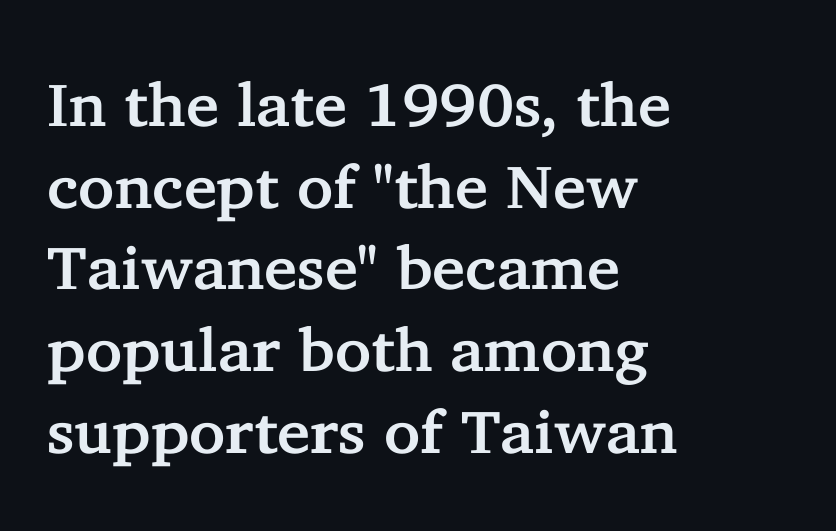
The image shows 61 px serif type, upright; set left-aligned, normal line spacing (1.34x), normal letter spacing, not underlined; low stroke contrast and a medium x-height.
